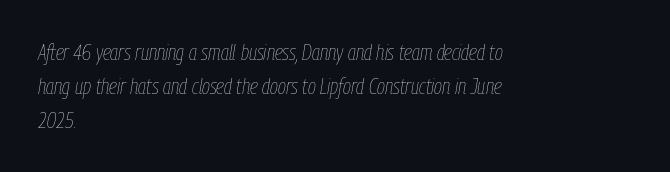
No letter is thick-stroked: the sample isn't bold. The paragraph shown leans on its left margin. Default kerning and tracking; the words read as compact shapes. The space beneath each line is pristine and unruled. How would I describe the line gaps? Plain and ordinary.
